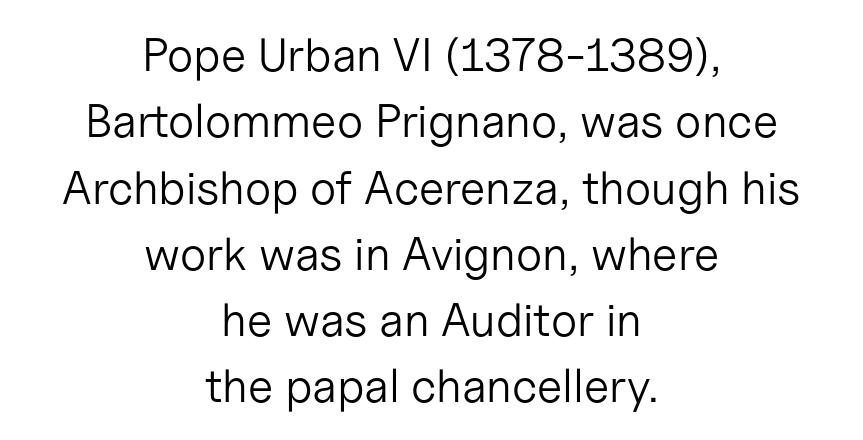
{"serif": "no", "italic": "no", "bold": "no", "weight": "light", "width": "normal", "stroke_contrast": "low", "x_height": "medium", "monospaced": "no", "underline": "no", "align": "center", "line_spacing": "normal", "line_spacing_ratio": 1.41, "letter_spacing": "normal", "letter_spacing_em": 0.0, "glyph_px": 47}
